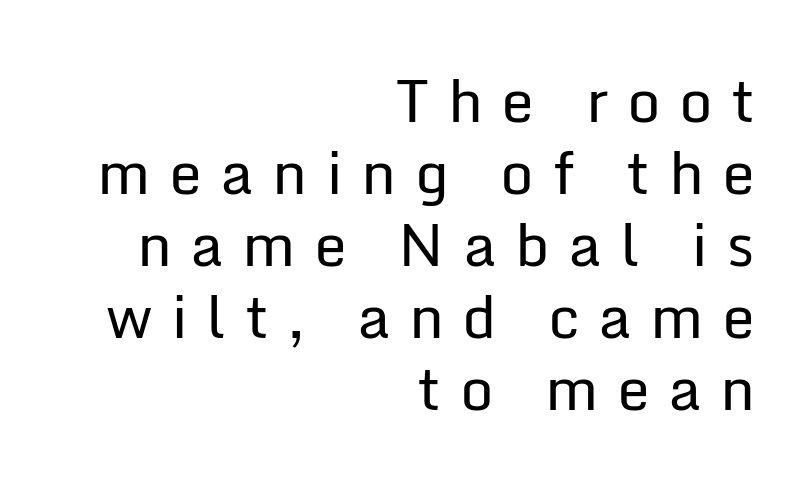
Here the glyphs are tracked loosely, breaking word shapes into spaced letters. Summary of weight: not heavy and not bold. The typeface chosen for these lines omits serifs. The typesetter chose a ragged-left arrangement here. Posture: vertical. Note the varied advance widths — an 'i' is clearly narrower than an 'm'.
